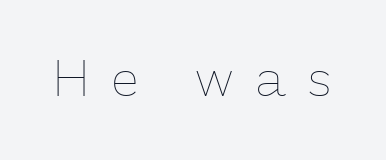
Q: Is the text bold? A: No.
Q: Is the text italic (slanted)? A: No, it is upright.
Q: Is the text underlined? A: No.
Q: Is the spacing between letters normal or unusually wide? A: Unusually wide.
Q: Width (condensed, normal, or wide)? A: Normal.
Q: Stroke contrast? A: Low.
Q: x-height? A: Medium.
Q: Monospaced? A: No.
